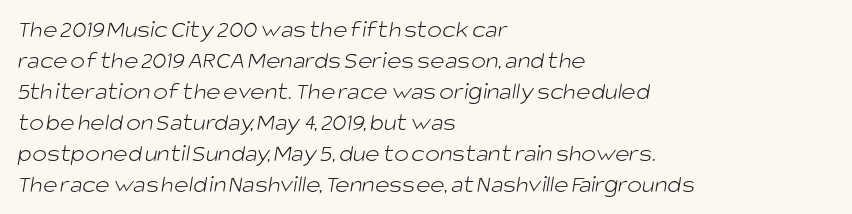
Q: Is the text bold? A: No.
Q: Is the text underlined? A: No.
Q: How is the paragraph aligned? A: Left-aligned.
Q: Is the spacing between letters normal or unusually wide? A: Normal.
